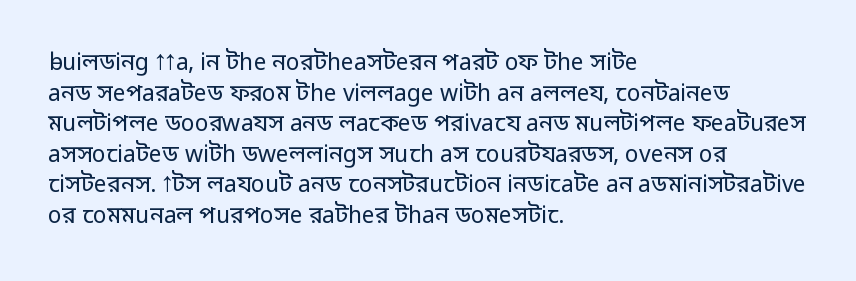
Vertical spacing — default. The text block is weighted toward the left margin, trailing off unevenly rightward. The baseline area is clear. These lines keep a tight, regular rhythm from letter to letter. No extra ink here — the face is not bold.
